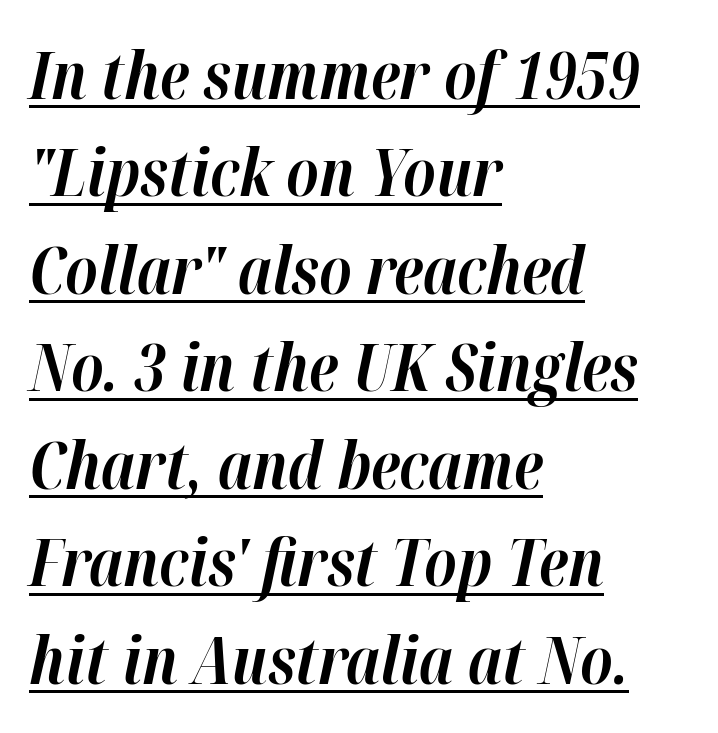
Here the glyphs are tracked normally, forming tight word shapes. The setting favours the left margin, as ordinary paragraphs usually do. Caption: lettering with a line underneath. A typesetter would call this proportional, since set widths differ per character. The rendering applies a slant to the glyphs.
